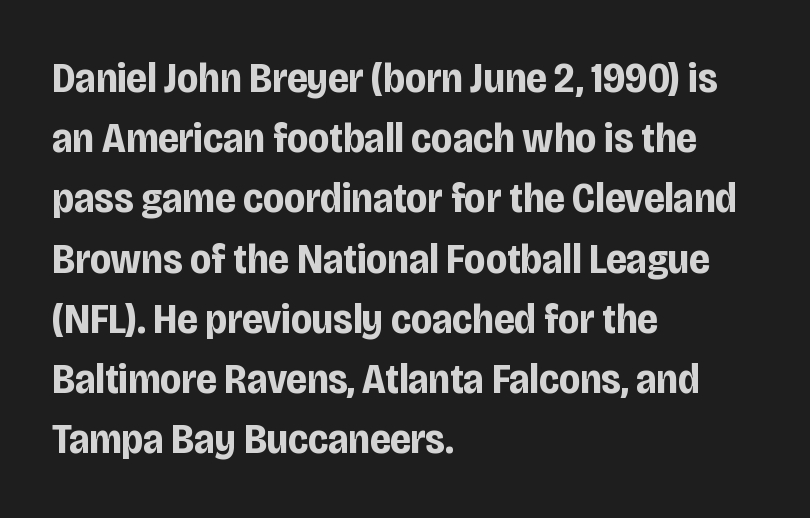
The image shows 43 px bold, condensed sans-serif type, upright; set left-aligned, normal line spacing (1.4x), normal letter spacing, not underlined; low stroke contrast and a large x-height.
